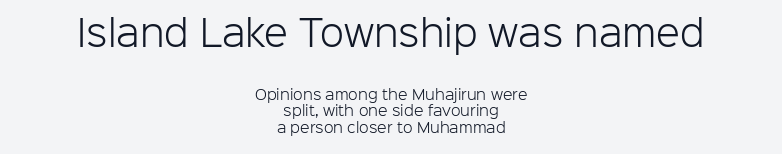
The image shows 35 px light sans-serif type, upright; set centered, line spacing 1.19x, normal letter spacing, not underlined; the first (top) block is 2.5x larger; low stroke contrast and a medium x-height.
